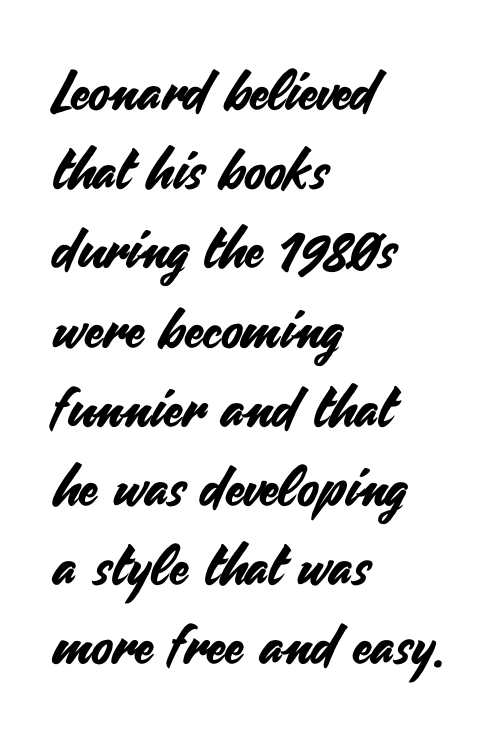
The text block is weighted toward the left margin, trailing off unevenly rightward. Here the glyphs are tracked normally, forming tight word shapes. Line spacing here is normal. A bare baseline throughout the passage. Character widths vary here, with narrow letters taking less room than wide ones.
